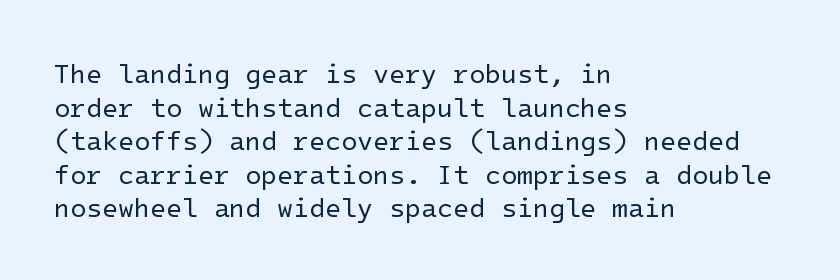
{"italic": "no", "bold": "no", "underline": "no", "align": "left", "line_spacing": "normal", "line_spacing_ratio": 1.29, "letter_spacing": "normal", "letter_spacing_em": 0.0, "glyph_px": 26}
